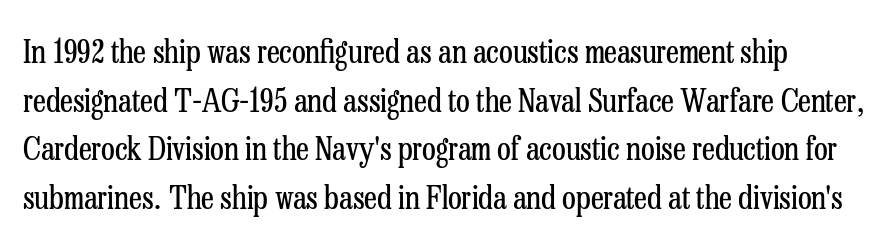
The image shows 32 px regular-weight, condensed serif type, upright; set normal line spacing (1.52x), normal letter spacing, not underlined; low stroke contrast and a medium x-height.
